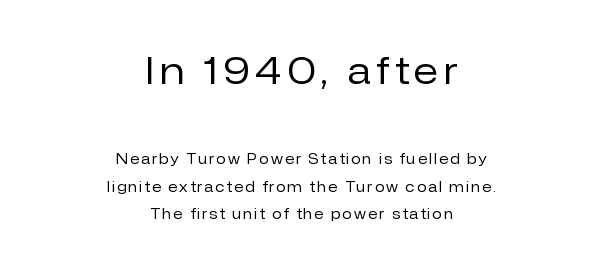
The image shows 37 px regular-weight sans-serif type, upright; set centered, loose line spacing (1.96x), not underlined; the first (top) block is 2.64x larger; low stroke contrast and a medium x-height.
